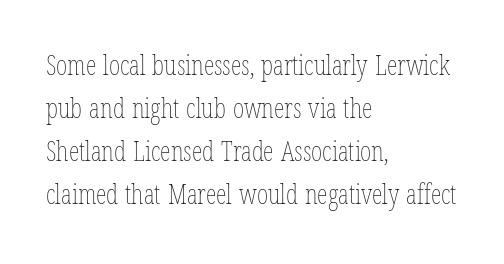
{"italic": "no", "bold": "no", "underline": "no", "align": "left", "line_spacing": "normal", "line_spacing_ratio": 1.59, "letter_spacing": "normal", "letter_spacing_em": 0.0, "glyph_px": 27}
